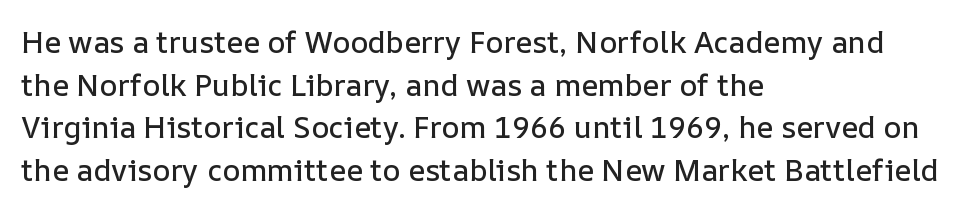
Q: Is the text italic (slanted)? A: No, it is upright.
Q: Is the text underlined? A: No.
Q: How is the paragraph aligned? A: Left-aligned.
Q: Is the spacing between letters normal or unusually wide? A: Normal.
Q: Is the spacing between lines tight, normal or loose? A: Normal.
Q: Width (condensed, normal, or wide)? A: Normal.
Q: Stroke contrast? A: Low.
Q: x-height? A: Medium.
Q: Monospaced? A: No.
